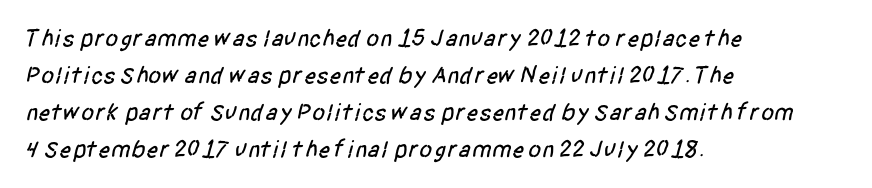
The space beneath each line is pristine and unruled. Nobody touched the tracking dial on this one. One-word summary of the alignment: left. The vertical gap from one line to the next is medium.
